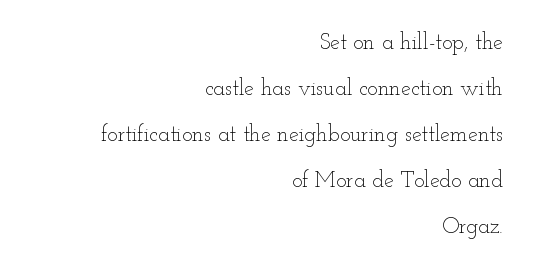
Q: Is the text bold? A: No.
Q: Is the text italic (slanted)? A: No, it is upright.
Q: Is the text underlined? A: No.
Q: How is the paragraph aligned? A: Right-aligned.
Q: Is the spacing between letters normal or unusually wide? A: Normal.
Q: Is the spacing between lines tight, normal or loose? A: Loose.
